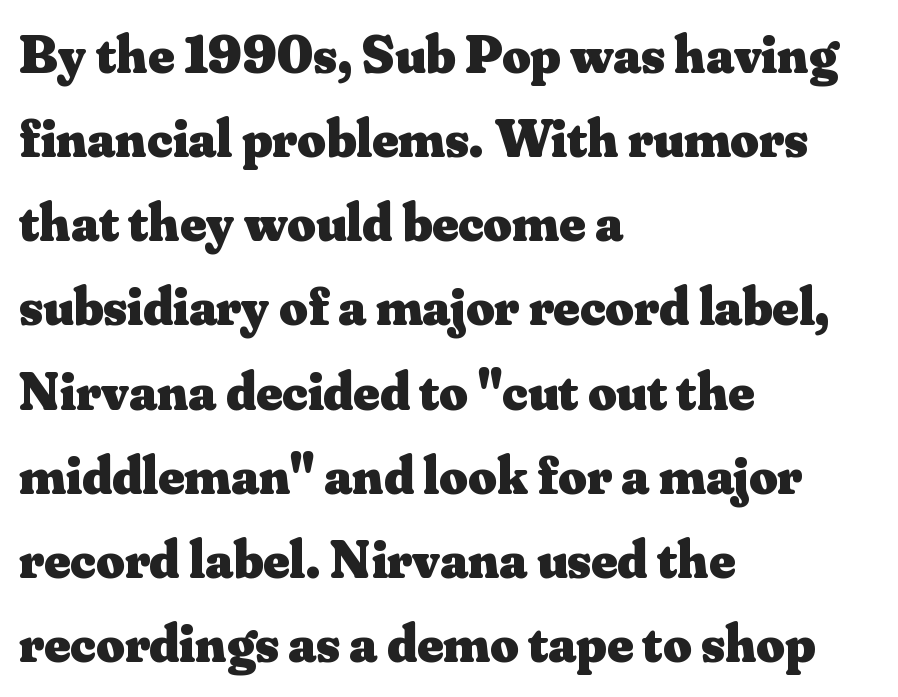
Q: Is the text bold? A: Yes.
Q: Is the text italic (slanted)? A: No, it is upright.
Q: Is the typeface a serif or a sans-serif typeface? A: Serif.
Q: Is the text underlined? A: No.
Q: How is the paragraph aligned? A: Left-aligned.
Q: Is the spacing between letters normal or unusually wide? A: Normal.
Q: Is the spacing between lines tight, normal or loose? A: Normal.
Q: Width (condensed, normal, or wide)? A: Normal.
Q: Stroke contrast? A: Medium.
Q: x-height? A: Small.
Q: Monospaced? A: No.
